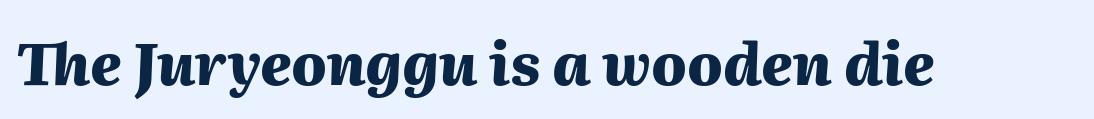
{"italic": "yes", "lean": "right", "slant_degrees": 2, "bold": "yes", "weight": "heavy", "width": "normal", "stroke_contrast": "medium", "x_height": "medium", "monospaced": "no", "underline": "no", "letter_spacing": "normal", "letter_spacing_em": 0.0, "glyph_px": 58}
